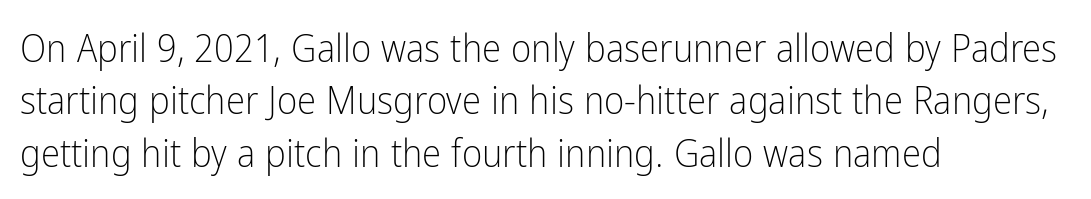
{"serif": "no", "italic": "no", "bold": "no", "weight": "light", "width": "condensed", "stroke_contrast": "low", "x_height": "medium", "monospaced": "no", "underline": "no", "align": "left", "line_spacing": "normal", "line_spacing_ratio": 1.34, "letter_spacing": "normal", "letter_spacing_em": 0.0, "glyph_px": 39}
